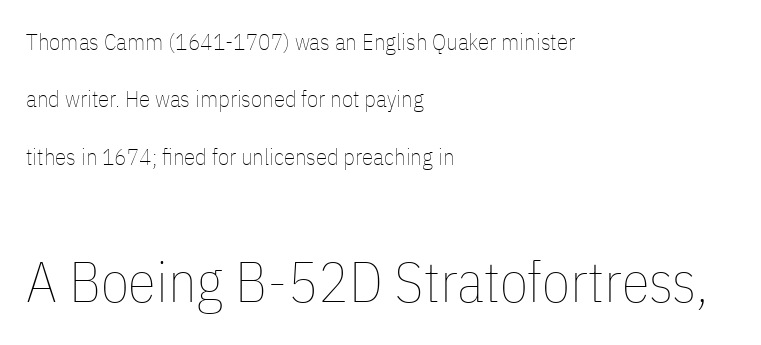
Q: Is the text bold? A: No.
Q: Is the text italic (slanted)? A: No, it is upright.
Q: Is the text underlined? A: No.
Q: How is the paragraph aligned? A: Left-aligned.
Q: Is the spacing between letters normal or unusually wide? A: Normal.
Q: Is the spacing between lines tight, normal or loose? A: Loose.
Q: Which block of text is set in a larger size, the first (top) or the second (bottom)? A: The second (bottom) one.
Q: Width (condensed, normal, or wide)? A: Condensed.
Q: Stroke contrast? A: Low.
Q: x-height? A: Medium.
Q: Monospaced? A: No.
